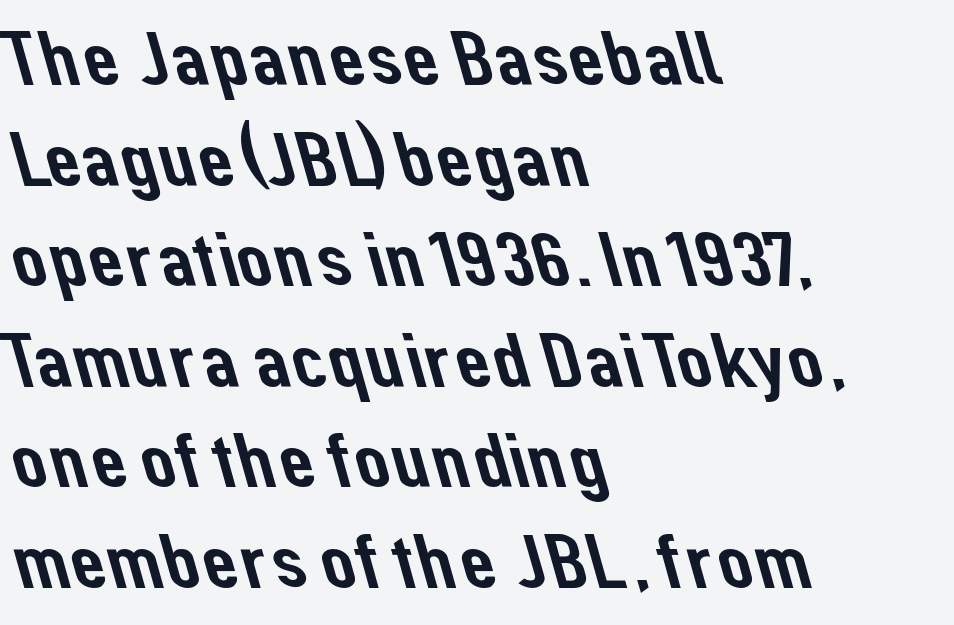
The image shows 78 px sans-serif type; set left-aligned, normal line spacing (1.29x), normal letter spacing, not underlined; low stroke contrast and a medium x-height.
